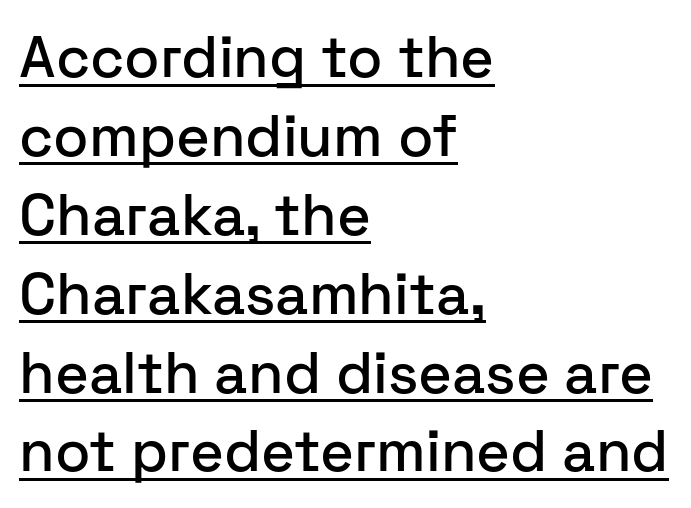
The image shows 58 px sans-serif type, upright; set left-aligned, normal line spacing (1.36x), normal letter spacing, underlined; low stroke contrast and a medium x-height.
